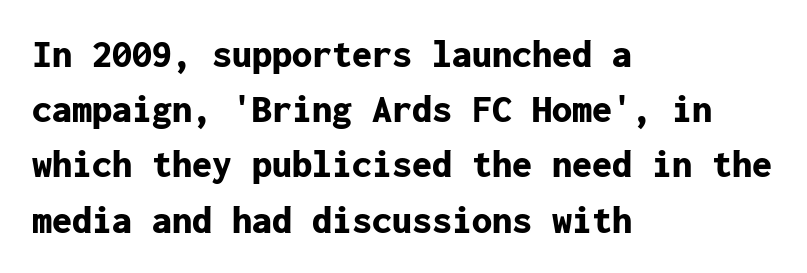
The image shows 40 px bold sans-serif type, upright, monospaced; set left-aligned, normal line spacing (1.38x), normal letter spacing, not underlined; low stroke contrast and a medium x-height.
